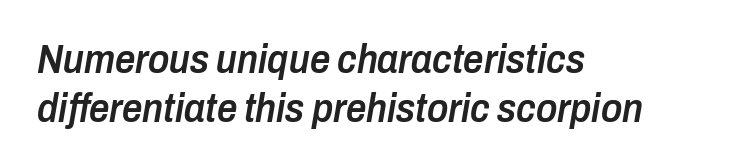
Q: Is the text bold? A: Semi-bold.
Q: Is the text italic (slanted)? A: Yes, it leans right by about 10 degrees.
Q: Is the text underlined? A: No.
Q: How is the paragraph aligned? A: Left-aligned.
Q: Is the spacing between letters normal or unusually wide? A: Normal.
Q: Width (condensed, normal, or wide)? A: Condensed.
Q: Stroke contrast? A: Low.
Q: x-height? A: Medium.
Q: Monospaced? A: No.
